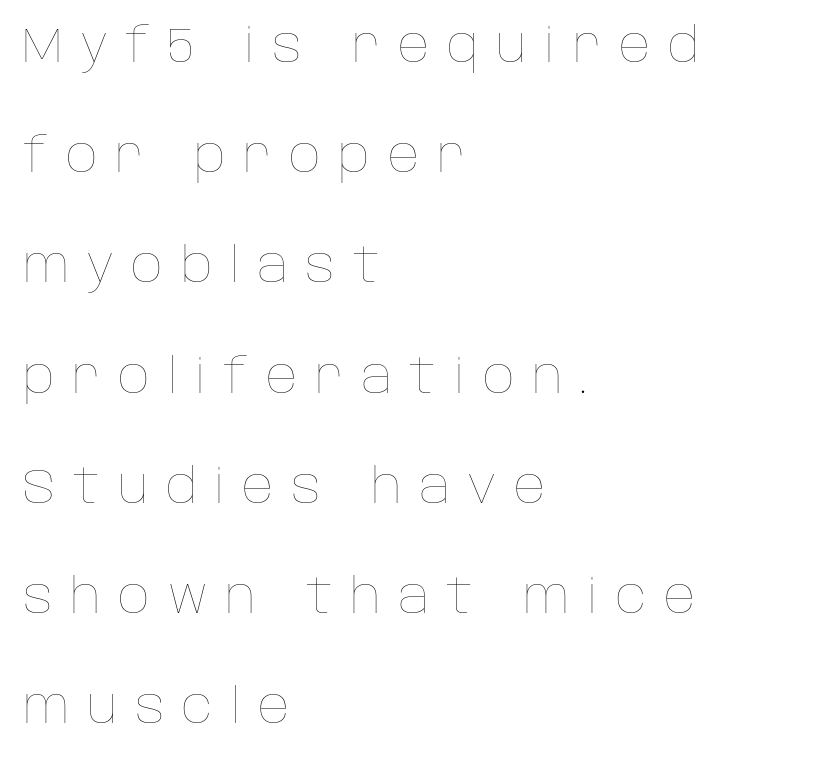
Posture: straight, roman, zero tilt. All the whitespace from short lines collects on the right. Leading is clearly above the norm, producing a sparse column. The letters are spread apart with noticeably loose tracking.
